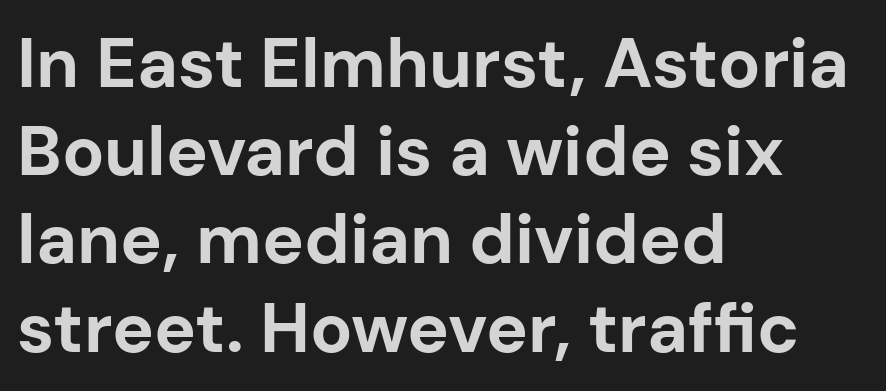
The image shows 70 px bold sans-serif type, upright; set left-aligned, normal line spacing (1.26x), normal letter spacing, not underlined; low stroke contrast and a medium x-height.
